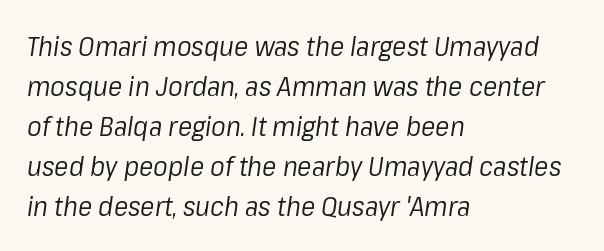
The image shows 27 px text type, italic (leaning right); set left-aligned, normal line spacing (1.48x), normal letter spacing, not underlined.
